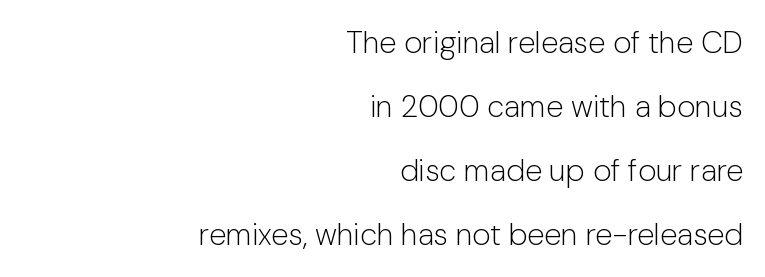
The image shows 31 px light sans-serif type, upright; set right-aligned, loose line spacing (2.06x), normal letter spacing, not underlined; low stroke contrast and a medium x-height.
